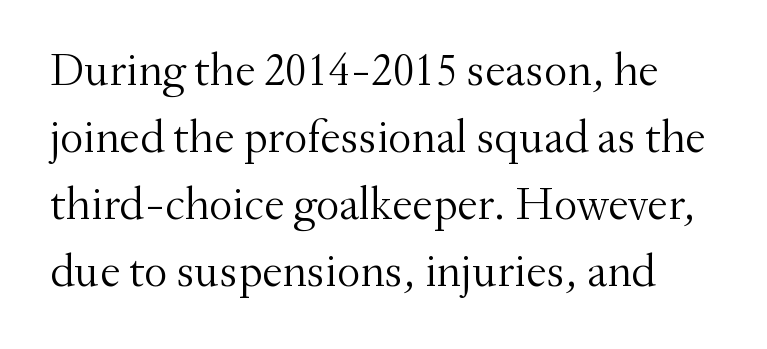
{"serif": "yes", "italic": "no", "bold": "no", "weight": "light", "width": "normal", "stroke_contrast": "medium", "x_height": "small", "monospaced": "no", "underline": "no", "line_spacing": "normal", "line_spacing_ratio": 1.46, "letter_spacing": "normal", "letter_spacing_em": 0.0, "glyph_px": 46}
